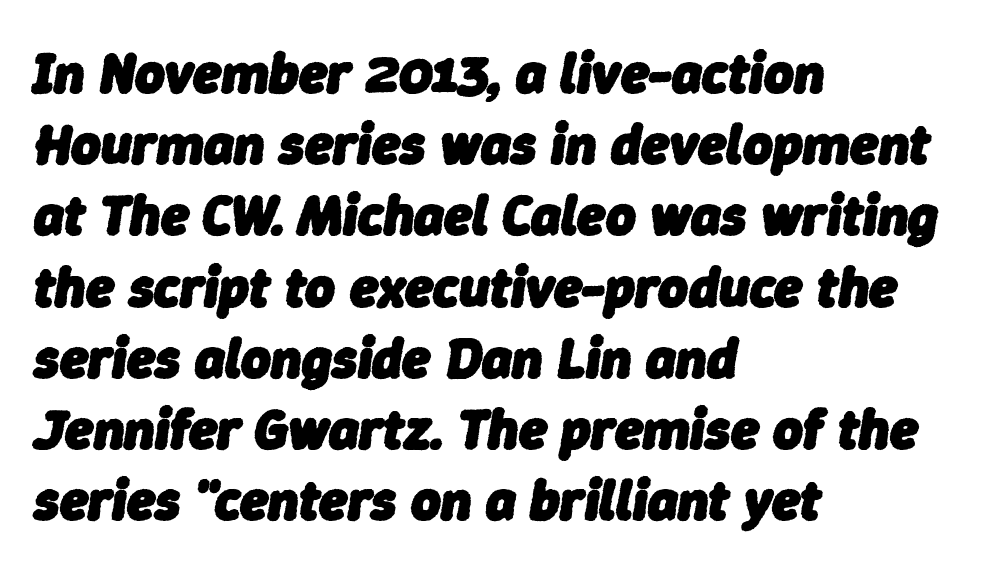
The image shows 57 px heavy type, italic (leaning right); set left-aligned, normal line spacing (1.25x), normal letter spacing, not underlined; low stroke contrast and a medium x-height.
